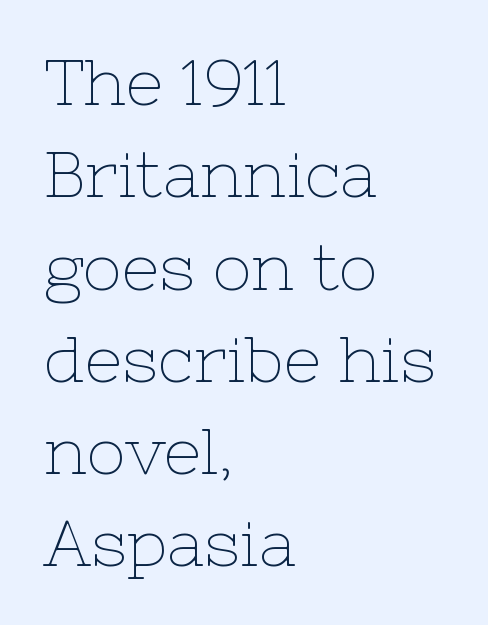
The image shows 65 px thin serif type, upright; set left-aligned, normal line spacing (1.42x), normal letter spacing, not underlined; low stroke contrast and a medium x-height.
